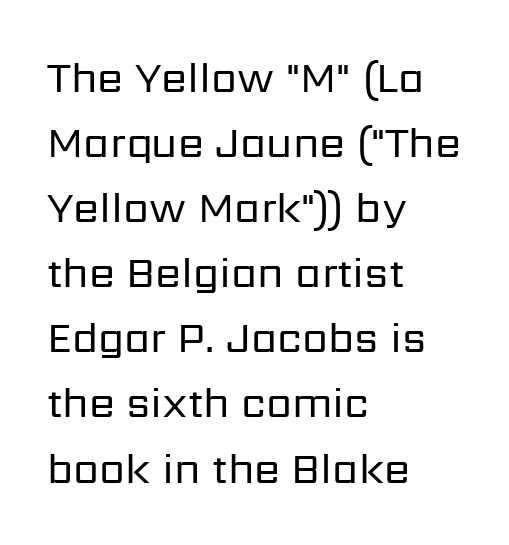
Q: Is the text bold? A: No.
Q: Is the text italic (slanted)? A: No, it is upright.
Q: Is the typeface a serif or a sans-serif typeface? A: Sans-serif.
Q: Is the text underlined? A: No.
Q: How is the paragraph aligned? A: Left-aligned.
Q: Is the spacing between letters normal or unusually wide? A: Normal.
Q: Is the spacing between lines tight, normal or loose? A: Normal.
Q: Width (condensed, normal, or wide)? A: Normal.
Q: Stroke contrast? A: Low.
Q: x-height? A: Medium.
Q: Monospaced? A: No.
